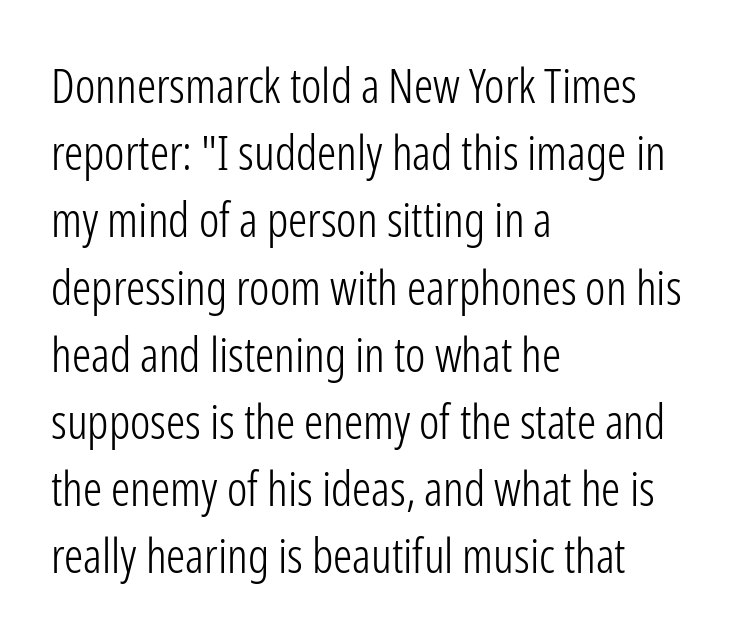
The image shows 48 px light, condensed sans-serif type, upright; set left-aligned, normal line spacing (1.4x), normal letter spacing, not underlined; low stroke contrast and a medium x-height.
